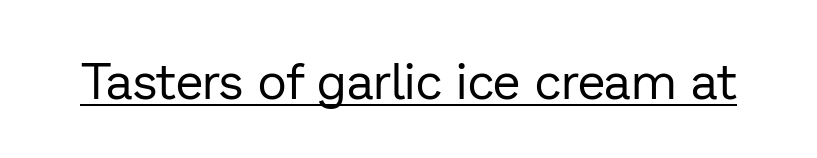
Q: Is the text bold? A: No.
Q: Is the text italic (slanted)? A: No, it is upright.
Q: Is the typeface a serif or a sans-serif typeface? A: Sans-serif.
Q: Is the text underlined? A: Yes.
Q: Is the spacing between letters normal or unusually wide? A: Normal.
Q: Width (condensed, normal, or wide)? A: Normal.
Q: Stroke contrast? A: Low.
Q: x-height? A: Medium.
Q: Monospaced? A: No.
